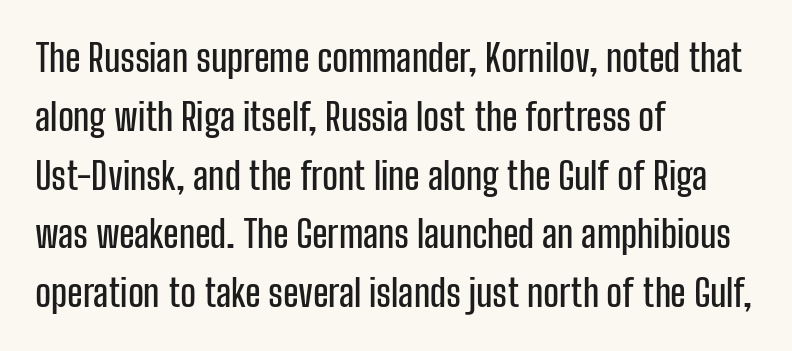
Line starts are locked; line ends wander. Character widths vary here, with narrow letters taking less room than wide ones. A clean baseline with only descenders dipping below it. Nothing unusual about the tracking: characters are spaced as the font intends. Notice how descenders clear the ascenders below comfortably — that's standard leading. Style check: upright.
